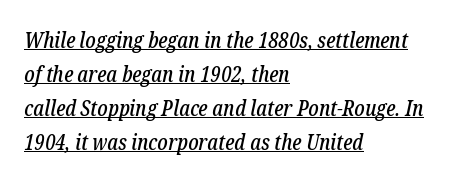
The image shows 22 px text type, italic (leaning right); set left-aligned, normal line spacing (1.54x), normal letter spacing, underlined.
